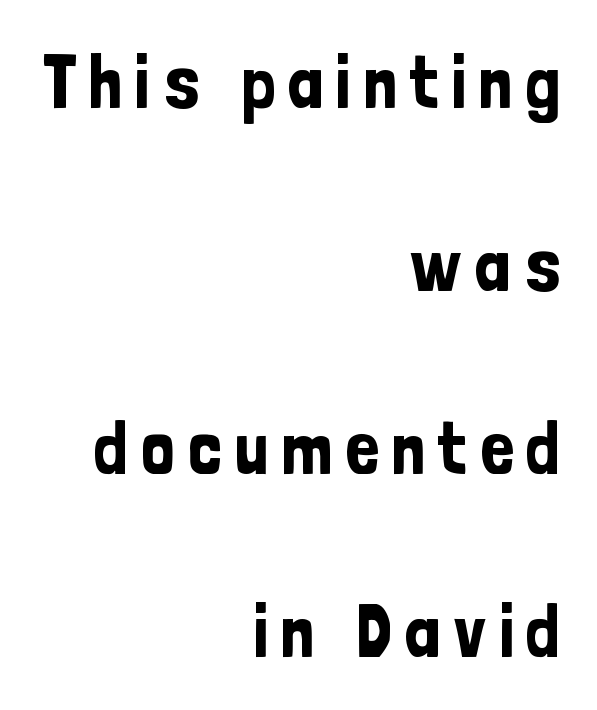
{"serif": "no", "italic": "no", "width": "condensed", "stroke_contrast": "low", "x_height": "medium", "monospaced": "no", "underline": "no", "align": "right", "line_spacing": "loose", "line_spacing_ratio": 2.44, "glyph_px": 75}
